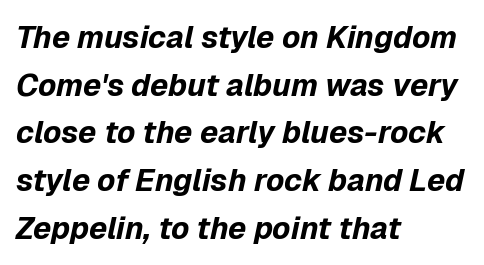
Vertical spacing — default. The passage shown is emphatically bold. Do the characters align in a grid? No, the font is proportional. Left-aligned paragraph, ragged on the right. Clear beneath every line of the passage.
